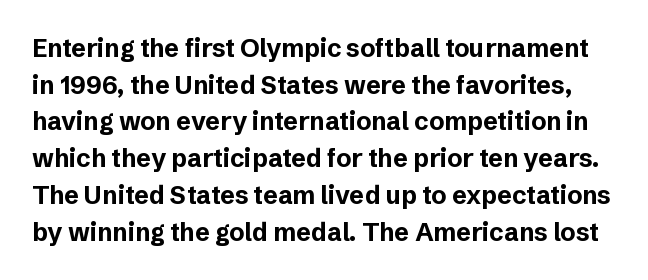
The image shows 25 px bold type, upright; set normal line spacing (1.47x), normal letter spacing, not underlined.
